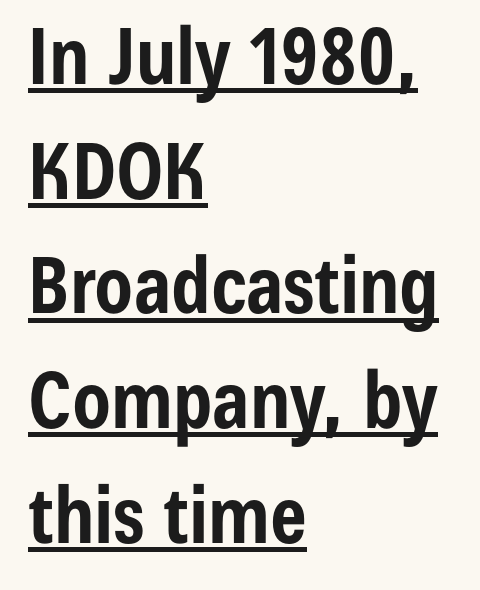
{"serif": "no", "italic": "no", "bold": "yes", "weight": "bold", "width": "condensed", "stroke_contrast": "low", "x_height": "medium", "monospaced": "no", "underline": "yes", "align": "left", "line_spacing": "normal", "line_spacing_ratio": 1.47, "letter_spacing": "normal", "letter_spacing_em": 0.0, "glyph_px": 78}
